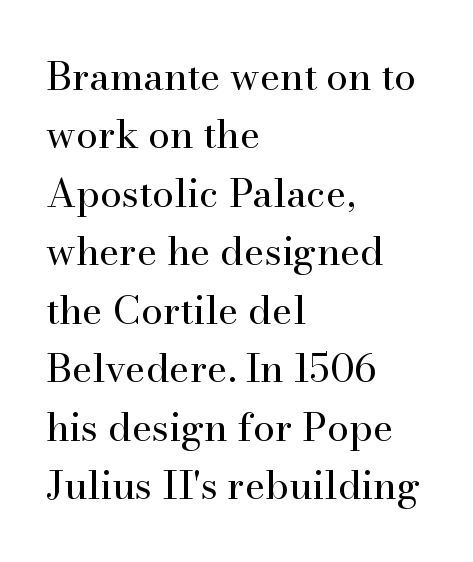
Posture: straight, roman, zero tilt. The baseline area is clear. How would I describe the line gaps? Plain and ordinary. Vertical stems look standard width or narrower in stroke. These lines are rendered in a variable-pitch font.
